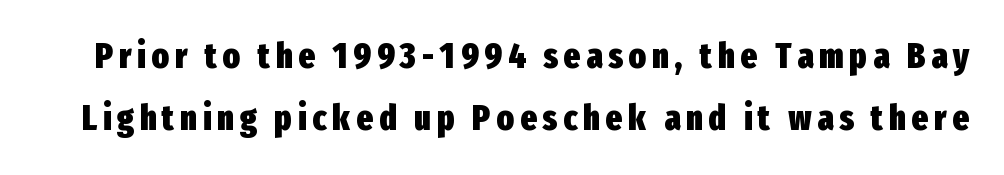
{"serif": "no", "italic": "no", "bold": "yes", "weight": "heavy", "width": "condensed", "stroke_contrast": "low", "x_height": "medium", "monospaced": "no", "underline": "no", "line_spacing_ratio": 1.76, "glyph_px": 35}
